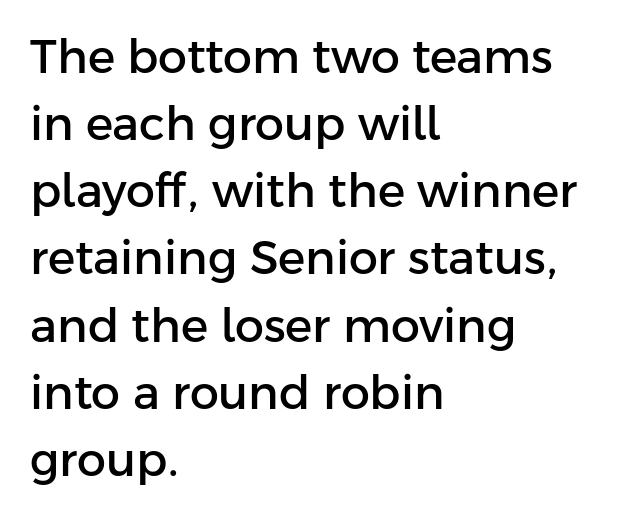
{"serif": "no", "italic": "no", "width": "normal", "stroke_contrast": "low", "x_height": "medium", "monospaced": "no", "underline": "no", "align": "left", "line_spacing": "normal", "line_spacing_ratio": 1.46, "letter_spacing": "normal", "letter_spacing_em": 0.0, "glyph_px": 46}
